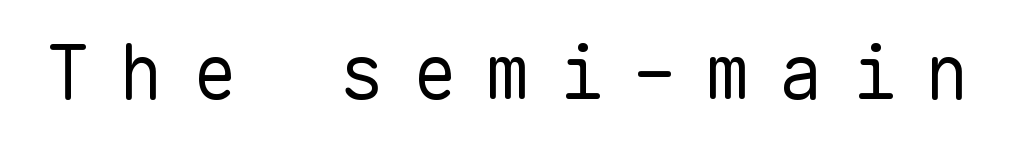
The image shows 74 px regular-weight sans-serif type, upright, monospaced; set unusually wide letter spacing (+0.39 em), not underlined; low stroke contrast and a medium x-height.
